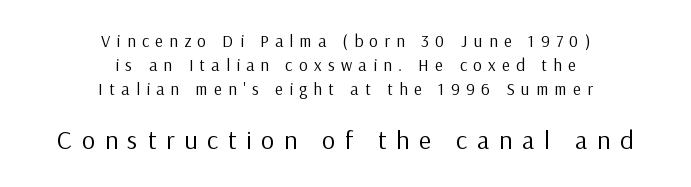
{"italic": "no", "bold": "no", "underline": "no", "align": "center", "line_spacing": "normal", "line_spacing_ratio": 1.41, "letter_spacing": "wide", "letter_spacing_em": 0.37, "larger_block": "second", "size_ratio": 1.53, "glyph_px": 26}
